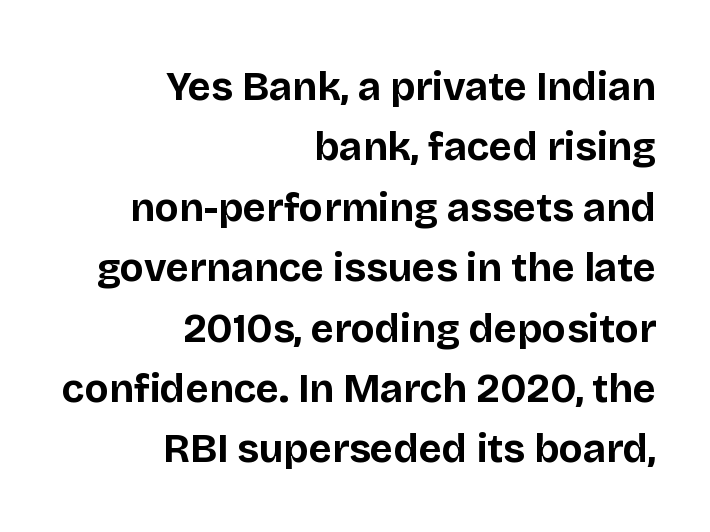
The image shows 40 px bold sans-serif type, upright; set right-aligned, normal line spacing (1.51x), normal letter spacing, not underlined; low stroke contrast and a large x-height.
